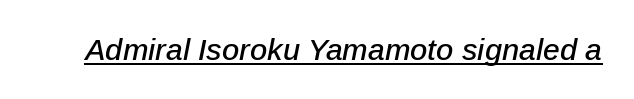
{"italic": "yes", "lean": "right", "slant_degrees": 12, "width": "normal", "stroke_contrast": "low", "x_height": "medium", "monospaced": "no", "underline": "yes", "letter_spacing": "normal", "letter_spacing_em": 0.0, "glyph_px": 30}
